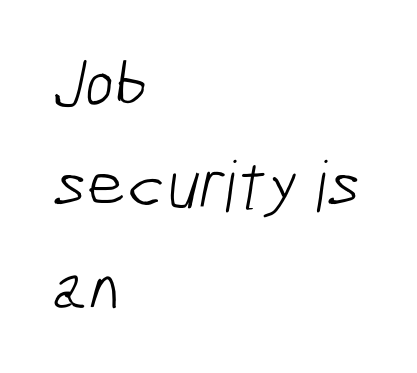
The typesetting does not lean heavy: it is not bold. Descenders are the only things crossing below the line. Nope, no serifs anywhere on these letters. This block has exactly the height ordinary leading produces.
